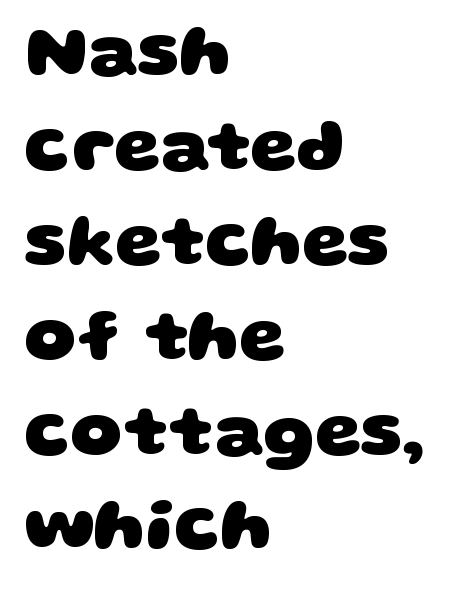
Q: Is the text bold? A: Yes.
Q: Is the typeface a serif or a sans-serif typeface? A: Sans-serif.
Q: Is the text underlined? A: No.
Q: How is the paragraph aligned? A: Left-aligned.
Q: Is the spacing between letters normal or unusually wide? A: Normal.
Q: Is the spacing between lines tight, normal or loose? A: Normal.
Q: Width (condensed, normal, or wide)? A: Wide.
Q: Stroke contrast? A: Low.
Q: x-height? A: Large.
Q: Monospaced? A: No.
